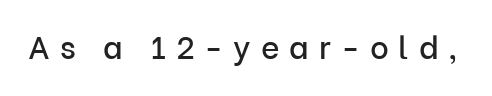
Q: Is the text italic (slanted)? A: No, it is upright.
Q: Is the typeface a serif or a sans-serif typeface? A: Sans-serif.
Q: Is the text underlined? A: No.
Q: Is the spacing between letters normal or unusually wide? A: Unusually wide.
Q: Width (condensed, normal, or wide)? A: Normal.
Q: Stroke contrast? A: Low.
Q: x-height? A: Medium.
Q: Monospaced? A: No.
